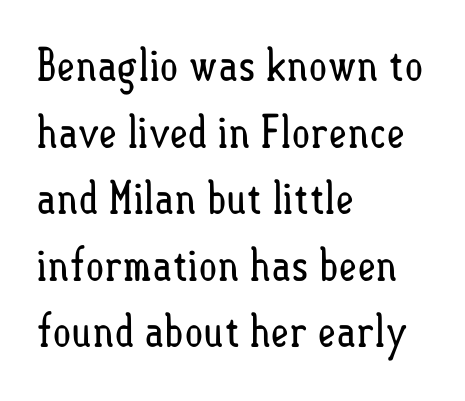
Line beginnings align vertically; line endings do not. Horizontal bands of white between lines are of average thickness. Summary of weight: not heavy and not bold. The font's upright variant was chosen for this text.
